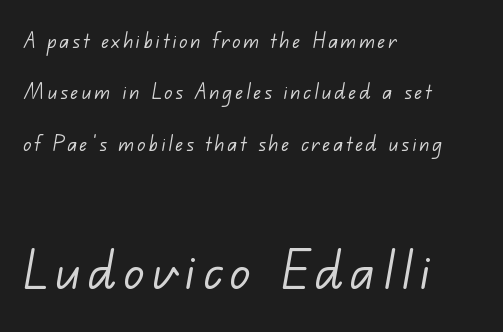
{"serif": "no", "bold": "no", "weight": "light", "width": "normal", "stroke_contrast": "low", "x_height": "small", "monospaced": "no", "underline": "no", "align": "left", "line_spacing": "loose", "line_spacing_ratio": 2.06, "larger_block": "second", "size_ratio": 2.52, "glyph_px": 63}
